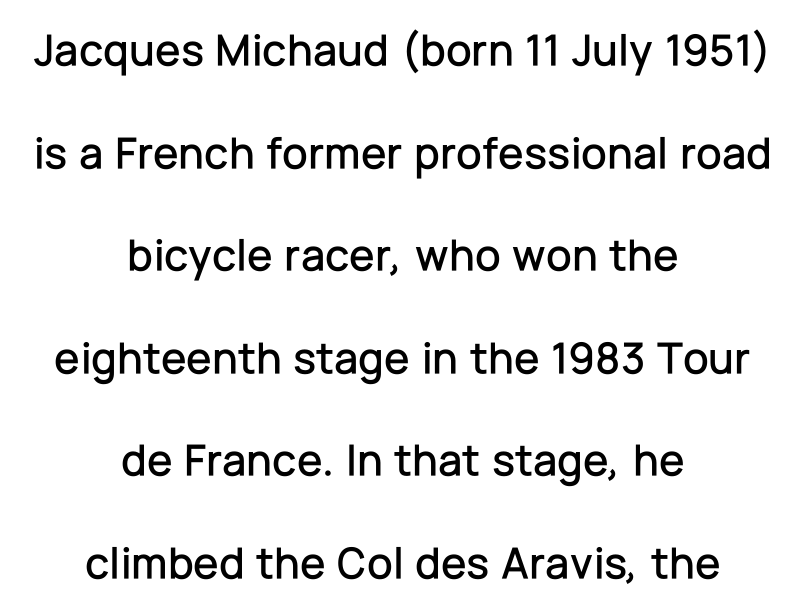
The image shows 46 px sans-serif type, upright; set centered, loose line spacing (2.23x), normal letter spacing, not underlined; low stroke contrast and a medium x-height.
